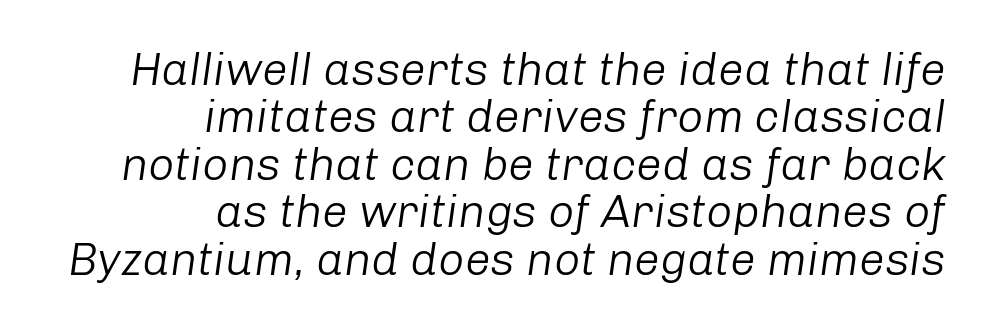
Q: Is the text bold? A: No.
Q: Is the text italic (slanted)? A: Yes, it leans right by about 8 degrees.
Q: Is the text underlined? A: No.
Q: How is the paragraph aligned? A: Right-aligned.
Q: Is the spacing between letters normal or unusually wide? A: Normal.
Q: Is the spacing between lines tight, normal or loose? A: Tight.
Q: Width (condensed, normal, or wide)? A: Normal.
Q: Stroke contrast? A: Low.
Q: x-height? A: Medium.
Q: Monospaced? A: No.
